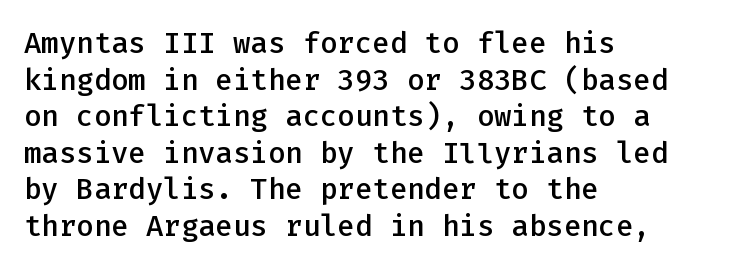
Q: Is the text bold? A: Semi-bold.
Q: Is the text italic (slanted)? A: No, it is upright.
Q: Is the typeface a serif or a sans-serif typeface? A: Sans-serif.
Q: Is the text underlined? A: No.
Q: How is the paragraph aligned? A: Left-aligned.
Q: Is the spacing between letters normal or unusually wide? A: Normal.
Q: Is the spacing between lines tight, normal or loose? A: Normal.
Q: Width (condensed, normal, or wide)? A: Normal.
Q: Stroke contrast? A: Low.
Q: x-height? A: Medium.
Q: Monospaced? A: Yes.
